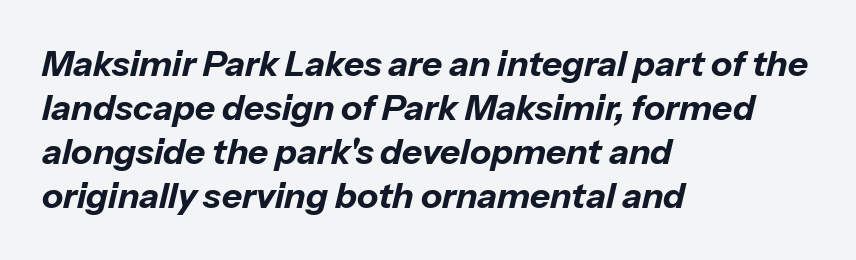
Q: Is the text bold? A: Yes.
Q: Is the text italic (slanted)? A: Yes, it leans right by about 13 degrees.
Q: Is the text underlined? A: No.
Q: How is the paragraph aligned? A: Left-aligned.
Q: Is the spacing between letters normal or unusually wide? A: Normal.
Q: Is the spacing between lines tight, normal or loose? A: Normal.
Q: Width (condensed, normal, or wide)? A: Normal.
Q: Stroke contrast? A: Low.
Q: x-height? A: Medium.
Q: Monospaced? A: No.
